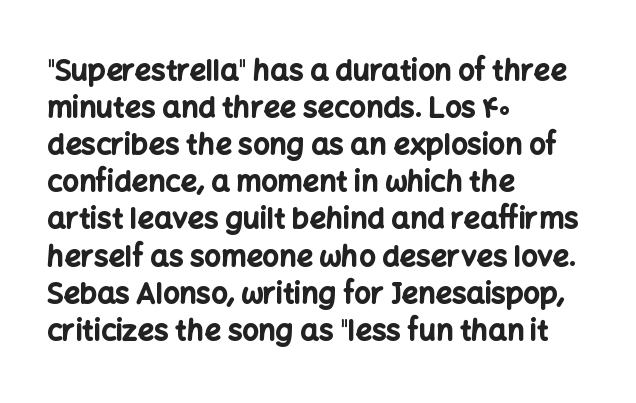
Words appear dense and cohesive because spacing is normal. The rendering anchors every line to the left-hand side. Typographically, this falls in the sans-serif category. Lines of text with bare space underneath. When letters stand straight like this, we call the style roman or upright. Students, observe: this is what conventionally led text looks like.
